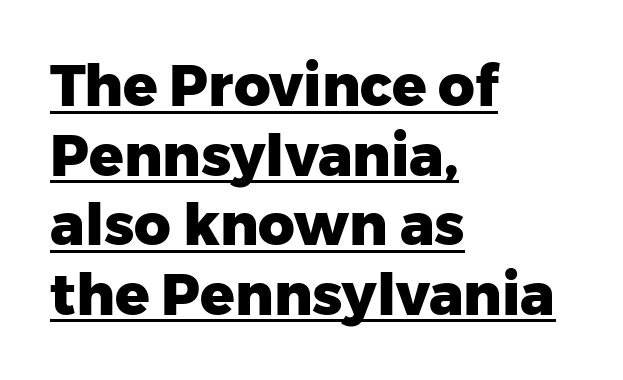
{"serif": "no", "italic": "no", "bold": "yes", "weight": "heavy", "width": "normal", "stroke_contrast": "low", "x_height": "medium", "monospaced": "no", "underline": "yes", "align": "left", "line_spacing_ratio": 1.22, "letter_spacing": "normal", "letter_spacing_em": 0.0, "glyph_px": 57}
